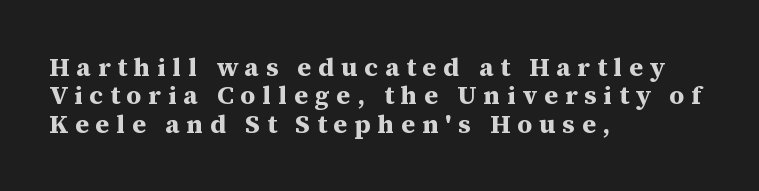
The image shows 26 px bold type, upright; set left-aligned, tight line spacing (1.09x), unusually wide letter spacing (+0.26 em), not underlined.
